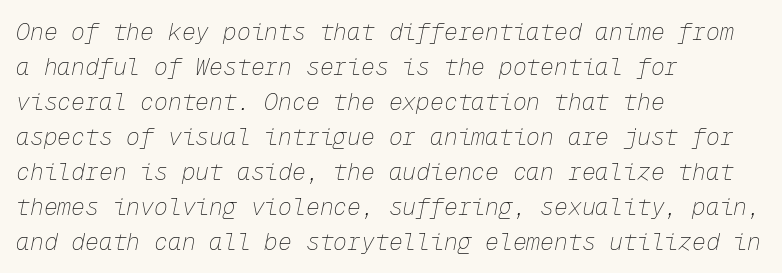
Q: Is the text bold? A: No.
Q: Is the text italic (slanted)? A: Yes, it leans right by about 12 degrees.
Q: Is the text underlined? A: No.
Q: How is the paragraph aligned? A: Left-aligned.
Q: Is the spacing between letters normal or unusually wide? A: Normal.
Q: Is the spacing between lines tight, normal or loose? A: Normal.
